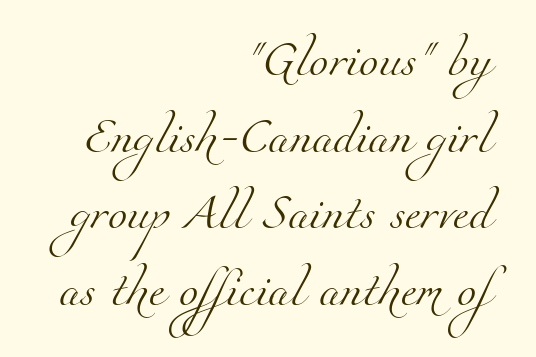
Typographically, this falls in the serif category. Think standard paragraph weight, or any step lighter than that. Every row of glyphs terminates at an identical x-position on the right. Bare-footed words on every line.
